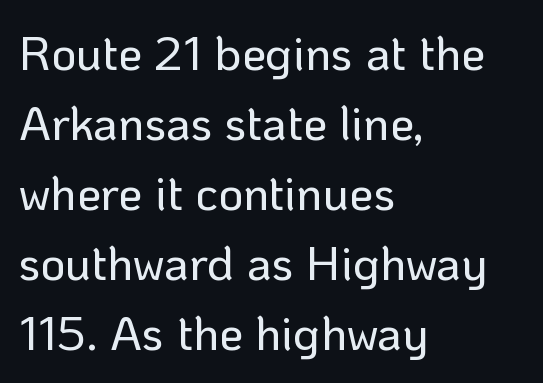
Q: Is the text italic (slanted)? A: No, it is upright.
Q: Is the typeface a serif or a sans-serif typeface? A: Sans-serif.
Q: Is the text underlined? A: No.
Q: How is the paragraph aligned? A: Left-aligned.
Q: Is the spacing between letters normal or unusually wide? A: Normal.
Q: Is the spacing between lines tight, normal or loose? A: Normal.
Q: Width (condensed, normal, or wide)? A: Normal.
Q: Stroke contrast? A: Low.
Q: x-height? A: Medium.
Q: Monospaced? A: No.
